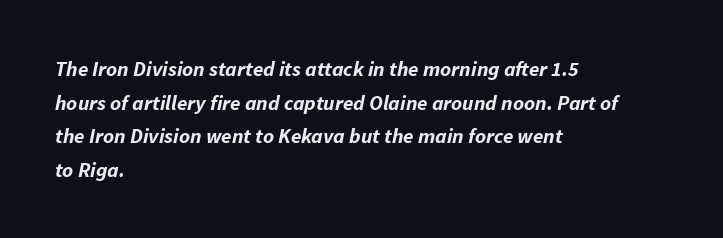
The image shows 21 px bold type, italic (leaning right); set left-aligned, normal line spacing (1.6x), normal letter spacing, not underlined.
